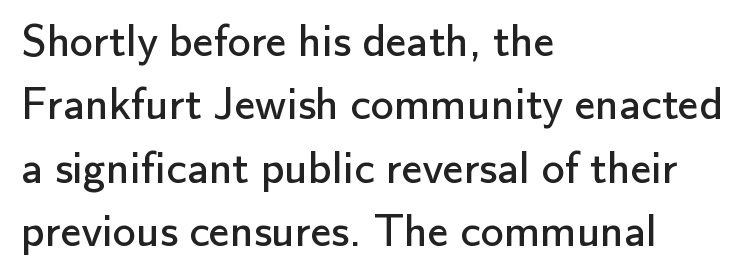
The image shows 46 px regular-weight sans-serif type, upright; set left-aligned, normal line spacing (1.38x), normal letter spacing, not underlined; low stroke contrast and a small x-height.
